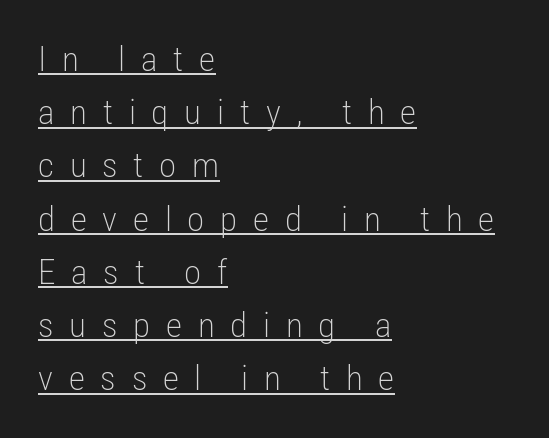
The image shows 35 px light, condensed sans-serif type, upright; set left-aligned, normal line spacing (1.52x), unusually wide letter spacing (+0.45 em), underlined; low stroke contrast and a medium x-height.
